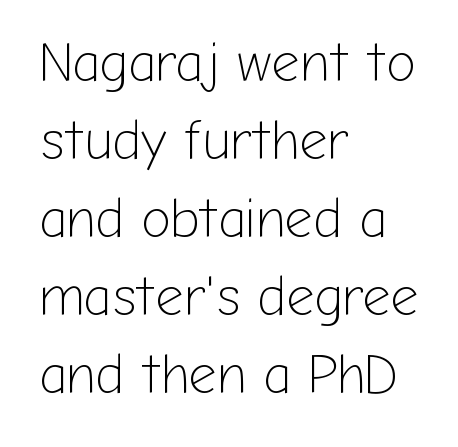
Q: Is the text bold? A: No.
Q: Is the text italic (slanted)? A: No, it is upright.
Q: Is the typeface a serif or a sans-serif typeface? A: Sans-serif.
Q: Is the text underlined? A: No.
Q: How is the paragraph aligned? A: Left-aligned.
Q: Is the spacing between letters normal or unusually wide? A: Normal.
Q: Is the spacing between lines tight, normal or loose? A: Normal.
Q: Width (condensed, normal, or wide)? A: Normal.
Q: Stroke contrast? A: Low.
Q: x-height? A: Medium.
Q: Monospaced? A: No.
